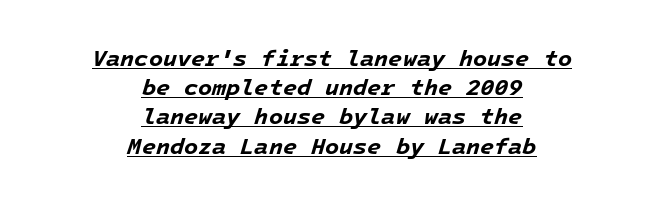
Q: Is the text bold? A: Yes.
Q: Is the text italic (slanted)? A: Yes, it leans right by about 16 degrees.
Q: Is the text underlined? A: Yes.
Q: How is the paragraph aligned? A: Centered.
Q: Is the spacing between letters normal or unusually wide? A: Normal.
Q: Is the spacing between lines tight, normal or loose? A: Normal.
